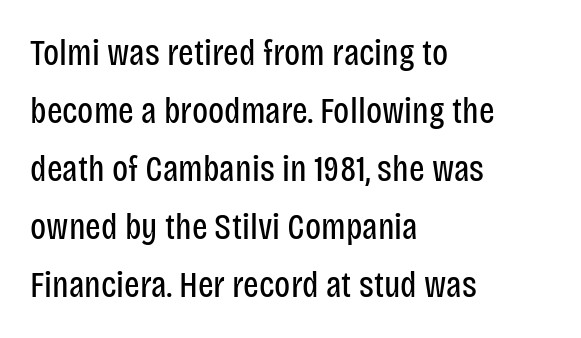
Q: Is the text bold? A: No.
Q: Is the text italic (slanted)? A: No, it is upright.
Q: Is the typeface a serif or a sans-serif typeface? A: Sans-serif.
Q: Is the text underlined? A: No.
Q: How is the paragraph aligned? A: Left-aligned.
Q: Is the spacing between letters normal or unusually wide? A: Normal.
Q: Is the spacing between lines tight, normal or loose? A: Normal.
Q: Width (condensed, normal, or wide)? A: Condensed.
Q: Stroke contrast? A: Low.
Q: x-height? A: Large.
Q: Monospaced? A: No.
